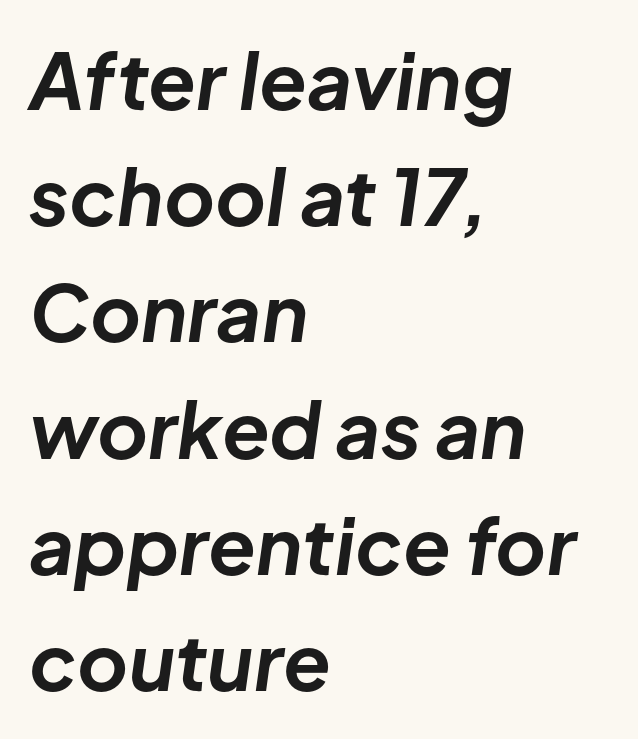
{"italic": "yes", "lean": "right", "slant_degrees": 8, "bold": "yes", "weight": "bold", "width": "normal", "stroke_contrast": "low", "x_height": "medium", "monospaced": "no", "underline": "no", "align": "left", "line_spacing": "normal", "line_spacing_ratio": 1.49, "letter_spacing": "normal", "letter_spacing_em": 0.0, "glyph_px": 78}
